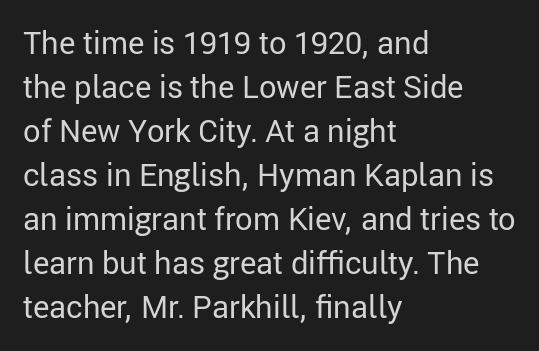
{"serif": "no", "italic": "no", "bold": "no", "weight": "regular", "width": "normal", "stroke_contrast": "low", "x_height": "medium", "monospaced": "no", "underline": "no", "align": "left", "line_spacing": "normal", "line_spacing_ratio": 1.42, "letter_spacing": "normal", "letter_spacing_em": 0.0, "glyph_px": 31}
